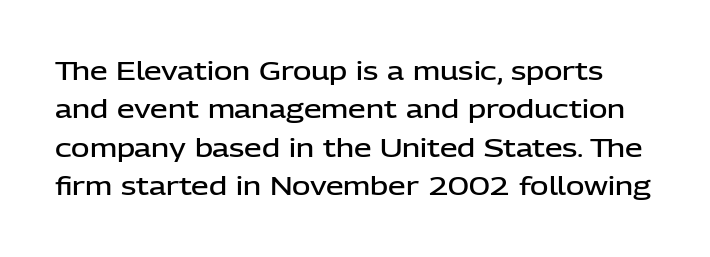
The image shows 25 px text type, upright; set normal line spacing (1.54x), normal letter spacing, not underlined.
